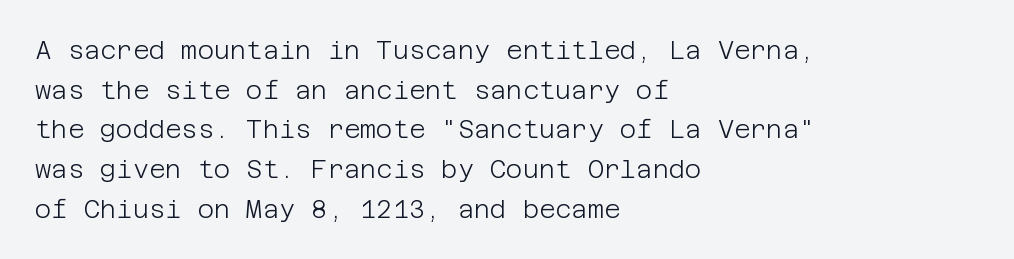
Q: Is the text bold? A: No.
Q: Is the text italic (slanted)? A: No, it is upright.
Q: Is the text underlined? A: No.
Q: How is the paragraph aligned? A: Left-aligned.
Q: Is the spacing between letters normal or unusually wide? A: Normal.
Q: Is the spacing between lines tight, normal or loose? A: Normal.
